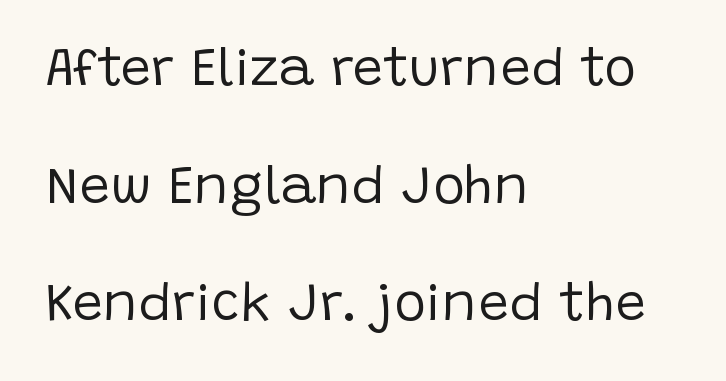
The words here are not underlined. Each letter's strokes conclude bluntly, with no projecting serifs. This sample is left-justified, so line endings fall wherever the words run out. The passage shown is not bold in any degree. Do the characters align in a grid? No, the font is proportional. Do the letters lean? They stand straight.
